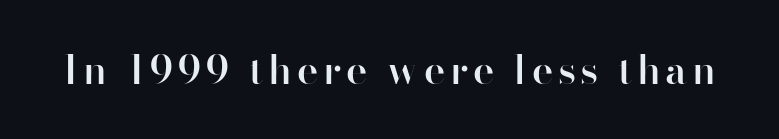
Q: Is the text bold? A: Semi-bold.
Q: Is the text italic (slanted)? A: No, it is upright.
Q: Is the typeface a serif or a sans-serif typeface? A: Sans-serif.
Q: Is the text underlined? A: No.
Q: Width (condensed, normal, or wide)? A: Normal.
Q: Stroke contrast? A: High.
Q: x-height? A: Small.
Q: Monospaced? A: No.
